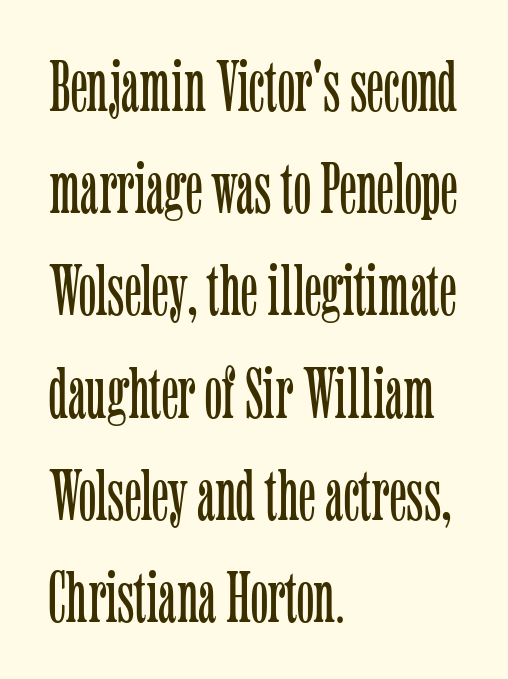
Q: Is the text bold? A: No.
Q: Is the text italic (slanted)? A: No, it is upright.
Q: Is the typeface a serif or a sans-serif typeface? A: Serif.
Q: Is the text underlined? A: No.
Q: How is the paragraph aligned? A: Left-aligned.
Q: Is the spacing between letters normal or unusually wide? A: Normal.
Q: Is the spacing between lines tight, normal or loose? A: Normal.
Q: Width (condensed, normal, or wide)? A: Condensed.
Q: Stroke contrast? A: Low.
Q: x-height? A: Medium.
Q: Monospaced? A: No.
